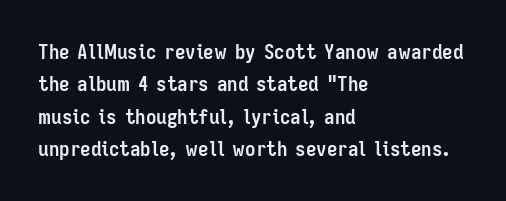
Q: Is the text bold? A: Yes.
Q: Is the text italic (slanted)? A: No, it is upright.
Q: Is the text underlined? A: No.
Q: How is the paragraph aligned? A: Left-aligned.
Q: Is the spacing between letters normal or unusually wide? A: Normal.
Q: Is the spacing between lines tight, normal or loose? A: Normal.
